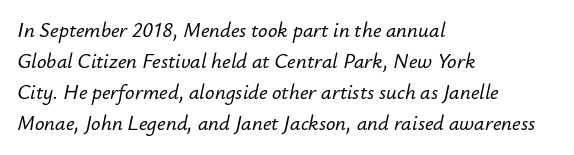
Regarding leading, the lines here are spaced in the standard way. An italicized treatment has been applied to the whole sample. This rendering features lettering with no underline. Caption: multi-line text, flush left, ragged right. The gaps between neighbouring characters are ordinary and unremarkable.
